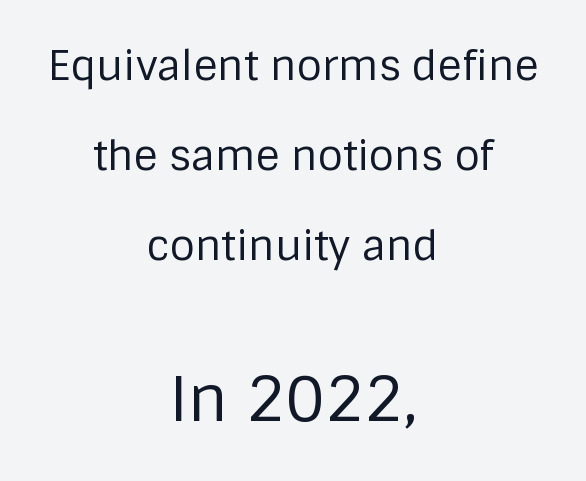
The image shows 62 px regular-weight sans-serif type, upright; set centered, loose line spacing (2.2x), normal letter spacing, not underlined; the second (bottom) block is 1.51x larger; low stroke contrast and a large x-height.
